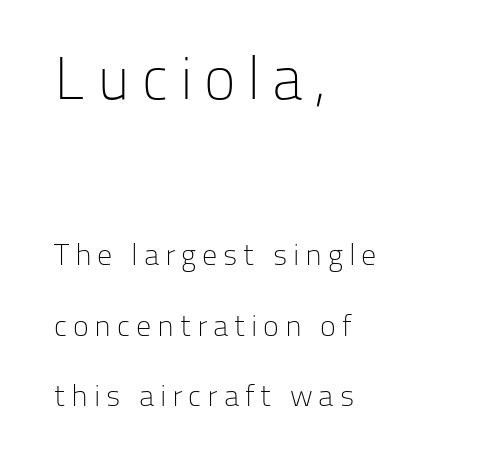
{"serif": "no", "italic": "no", "bold": "no", "weight": "light", "width": "normal", "stroke_contrast": "low", "x_height": "medium", "monospaced": "no", "underline": "no", "align": "left", "line_spacing": "loose", "line_spacing_ratio": 2.34, "larger_block": "first", "size_ratio": 2.0, "glyph_px": 60}
